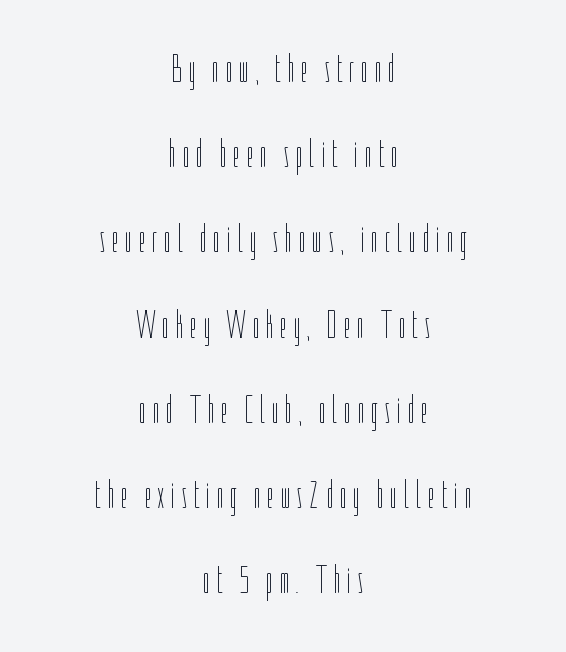
{"italic": "no", "bold": "no", "weight": "thin", "width": "condensed", "stroke_contrast": "low", "x_height": "medium", "monospaced": "no", "underline": "no", "align": "center", "line_spacing": "loose", "line_spacing_ratio": 2.13, "glyph_px": 40}
